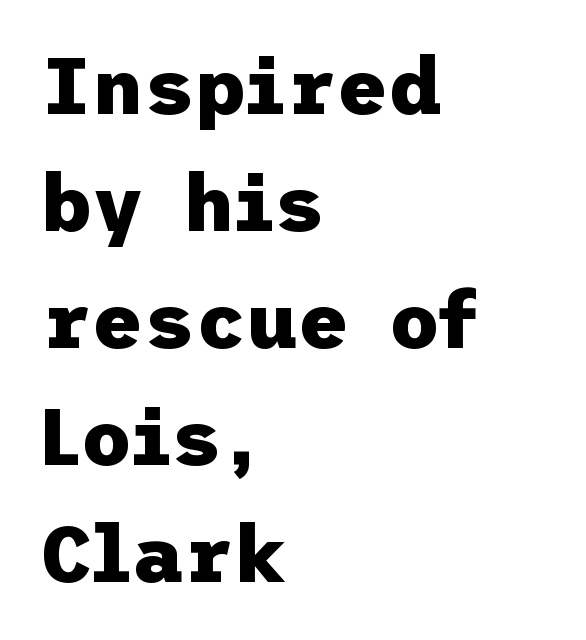
The image shows 79 px heavy sans-serif type, upright; set left-aligned, normal line spacing (1.48x), normal letter spacing, not underlined; low stroke contrast and a medium x-height.
